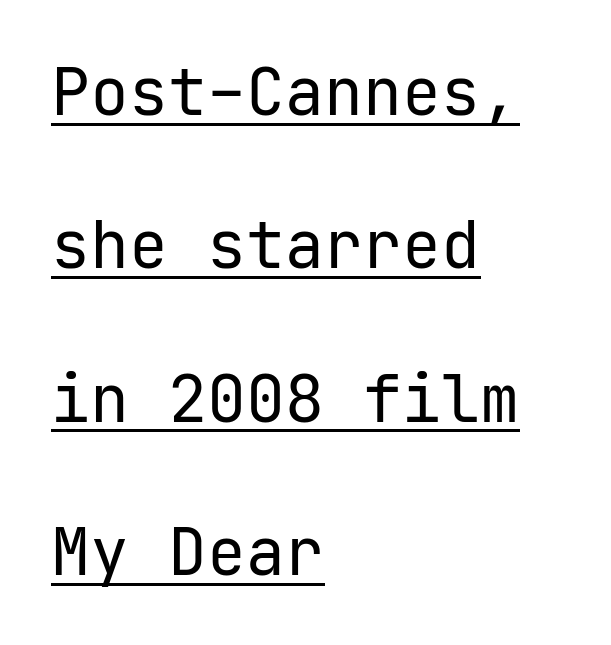
{"serif": "no", "italic": "no", "bold": "no", "weight": "regular", "width": "normal", "stroke_contrast": "low", "x_height": "medium", "monospaced": "yes", "underline": "yes", "align": "left", "line_spacing": "loose", "line_spacing_ratio": 2.36, "letter_spacing": "normal", "letter_spacing_em": 0.0, "glyph_px": 65}
